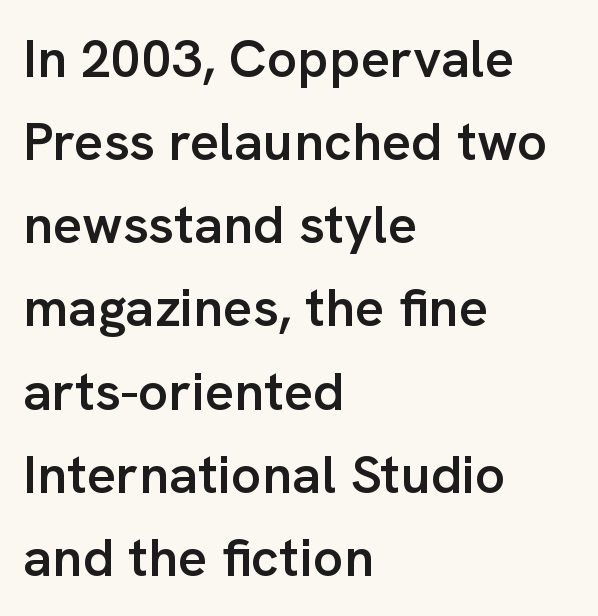
The image shows 54 px semibold sans-serif type, upright; set left-aligned, normal line spacing (1.54x), normal letter spacing, not underlined; low stroke contrast and a medium x-height.
